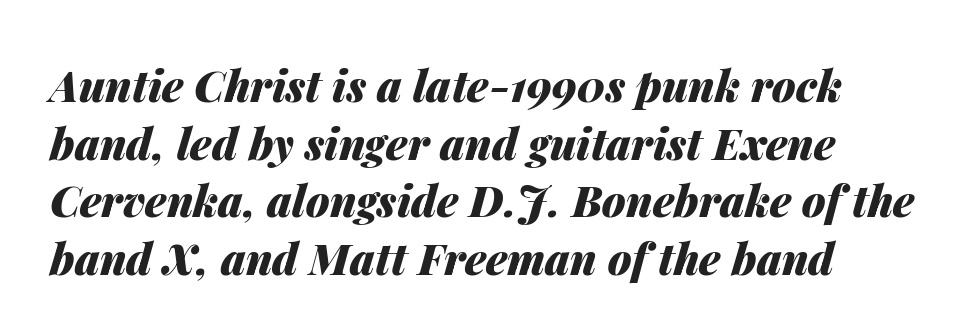
Q: Is the text bold? A: Yes.
Q: Is the text italic (slanted)? A: Yes, it leans right by about 14 degrees.
Q: Is the text underlined? A: No.
Q: How is the paragraph aligned? A: Left-aligned.
Q: Is the spacing between letters normal or unusually wide? A: Normal.
Q: Is the spacing between lines tight, normal or loose? A: Normal.
Q: Width (condensed, normal, or wide)? A: Normal.
Q: Stroke contrast? A: Medium.
Q: x-height? A: Medium.
Q: Monospaced? A: No.
